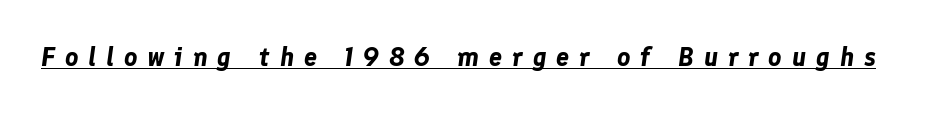
The image shows 26 px bold type, italic (leaning right); set unusually wide letter spacing (+0.38 em), underlined.
